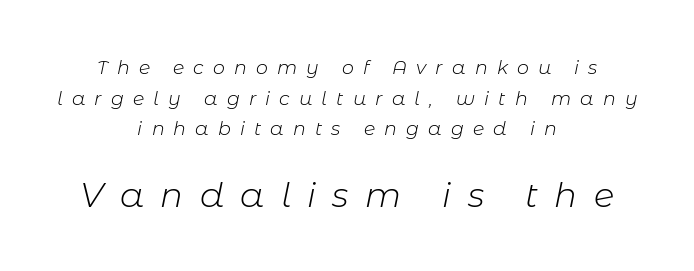
{"italic": "yes", "lean": "right", "slant_degrees": 11, "bold": "no", "weight": "light", "width": "normal", "stroke_contrast": "low", "x_height": "medium", "monospaced": "no", "underline": "no", "align": "center", "line_spacing": "normal", "line_spacing_ratio": 1.61, "letter_spacing": "wide", "letter_spacing_em": 0.48, "larger_block": "second", "size_ratio": 1.79, "glyph_px": 34}
